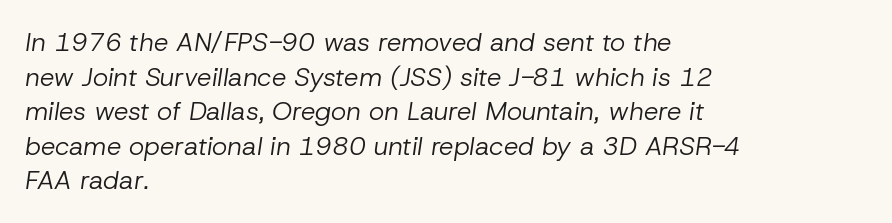
The image shows 26 px text type, italic (leaning right); set left-aligned, normal line spacing (1.33x), normal letter spacing, not underlined.
